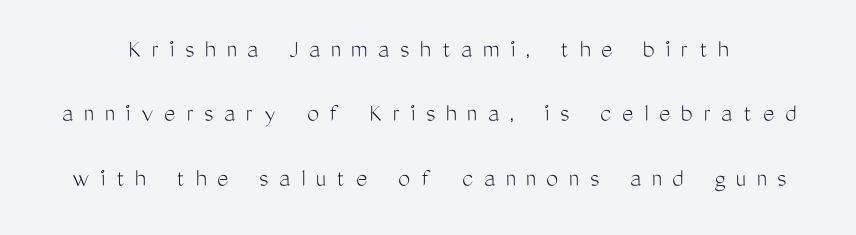
Descender tails drop into unmarked territory. The leading is generous, giving the passage an open texture. Posture: straight, roman, zero tilt. This rendering widens character spacing well past its baseline value. No letter is thick-stroked: the sample isn't bold.
